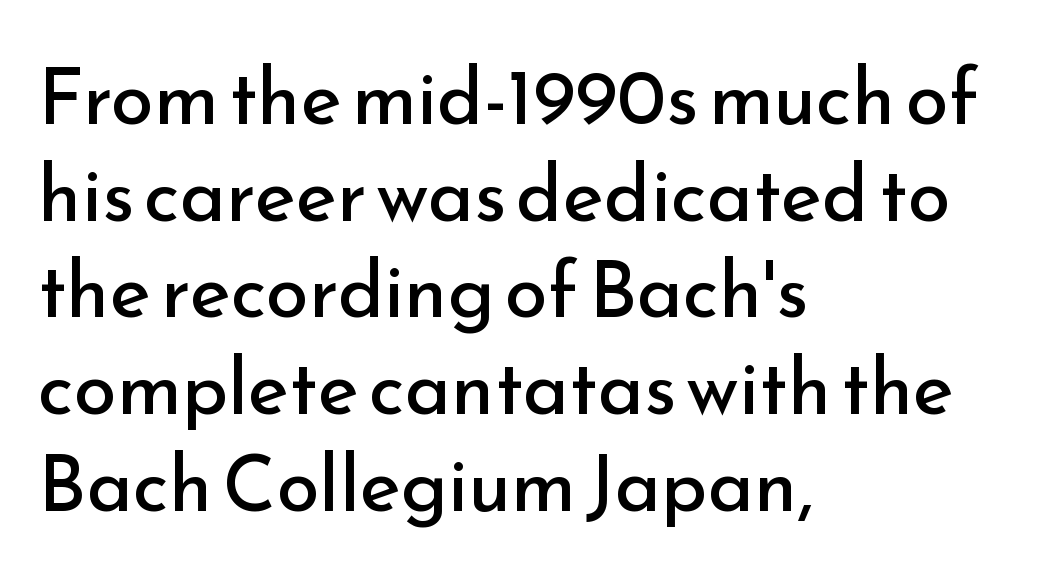
Q: Is the text bold? A: No.
Q: Is the text italic (slanted)? A: No, it is upright.
Q: Is the typeface a serif or a sans-serif typeface? A: Sans-serif.
Q: Is the text underlined? A: No.
Q: How is the paragraph aligned? A: Left-aligned.
Q: Is the spacing between letters normal or unusually wide? A: Normal.
Q: Width (condensed, normal, or wide)? A: Normal.
Q: Stroke contrast? A: Low.
Q: x-height? A: Small.
Q: Monospaced? A: No.
